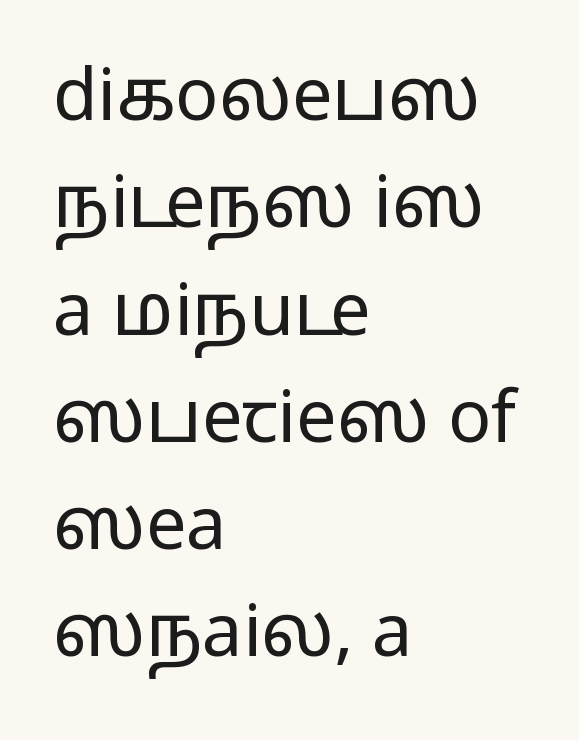
{"serif": "no", "italic": "no", "bold": "no", "weight": "regular", "width": "wide", "stroke_contrast": "low", "x_height": "medium", "monospaced": "no", "underline": "no", "align": "left", "line_spacing": "normal", "line_spacing_ratio": 1.49, "letter_spacing": "normal", "letter_spacing_em": 0.0, "glyph_px": 72}
